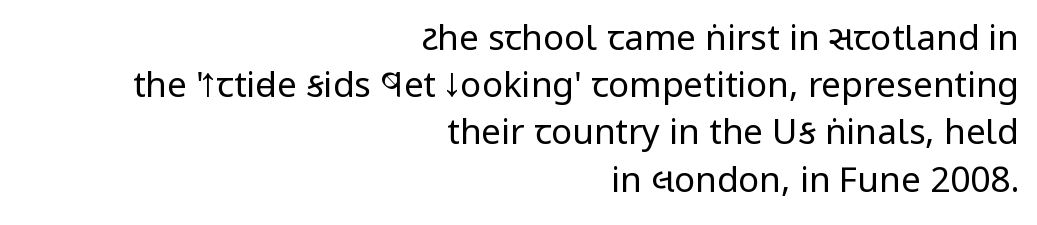
Casual observation: everything's shoved over to the right. Note: no serifs on the glyphs. Only glyphs here, with clear space below each row. Weight class: somewhere from thin through regular.
